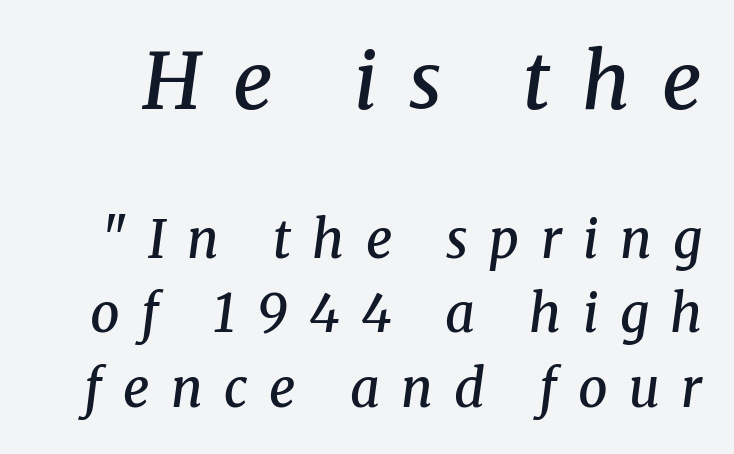
Q: Is the text bold? A: Semi-bold.
Q: Is the text italic (slanted)? A: Yes, it leans right by about 8 degrees.
Q: Is the typeface a serif or a sans-serif typeface? A: Serif.
Q: Is the text underlined? A: No.
Q: Is the spacing between letters normal or unusually wide? A: Unusually wide.
Q: Is the spacing between lines tight, normal or loose? A: Normal.
Q: Which block of text is set in a larger size, the first (top) or the second (bottom)? A: The first (top) one.
Q: Width (condensed, normal, or wide)? A: Normal.
Q: Stroke contrast? A: Medium.
Q: x-height? A: Medium.
Q: Monospaced? A: No.
